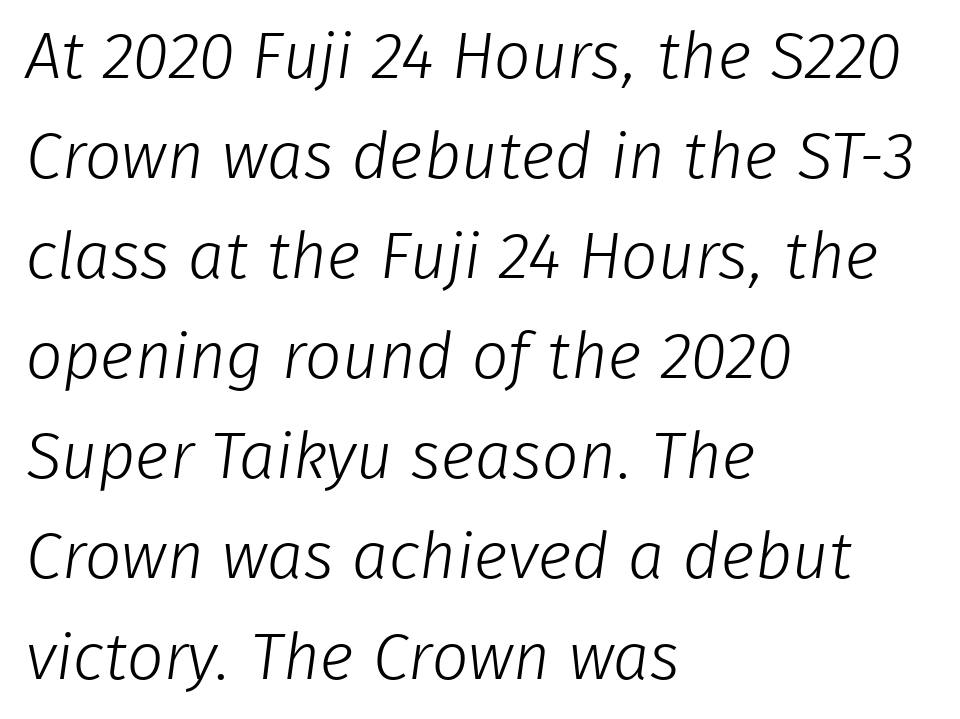
The image shows 65 px light sans-serif type; set left-aligned, normal line spacing (1.54x), normal letter spacing, not underlined; low stroke contrast and a medium x-height.
